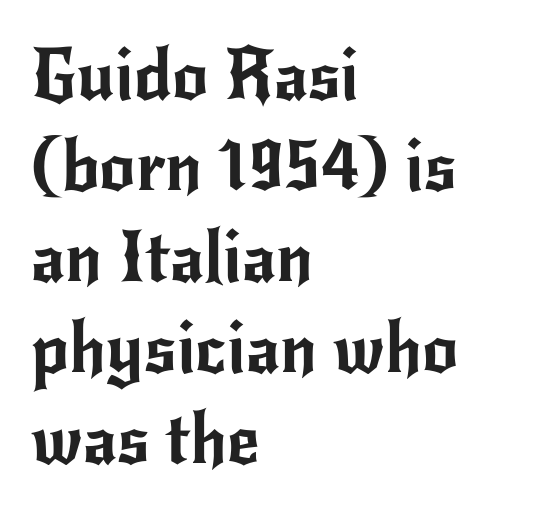
Q: Is the text italic (slanted)? A: No, it is upright.
Q: Is the typeface a serif or a sans-serif typeface? A: Sans-serif.
Q: Is the text underlined? A: No.
Q: How is the paragraph aligned? A: Left-aligned.
Q: Is the spacing between letters normal or unusually wide? A: Normal.
Q: Is the spacing between lines tight, normal or loose? A: Normal.
Q: Width (condensed, normal, or wide)? A: Normal.
Q: Stroke contrast? A: Low.
Q: x-height? A: Small.
Q: Monospaced? A: No.
